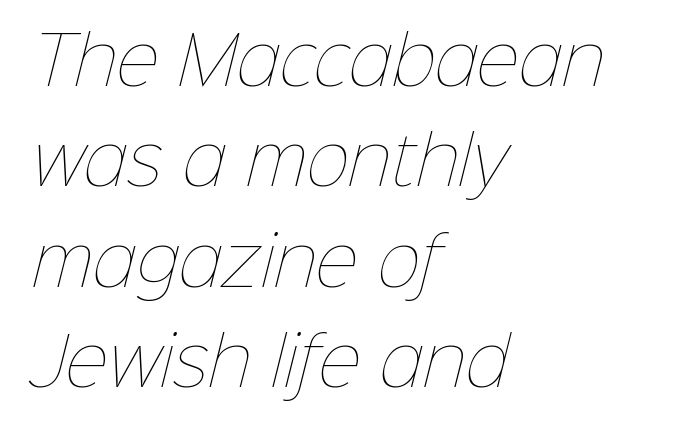
Q: Is the text bold? A: No.
Q: Is the text underlined? A: No.
Q: How is the paragraph aligned? A: Left-aligned.
Q: Is the spacing between letters normal or unusually wide? A: Normal.
Q: Is the spacing between lines tight, normal or loose? A: Normal.
Q: Width (condensed, normal, or wide)? A: Normal.
Q: Stroke contrast? A: Low.
Q: x-height? A: Medium.
Q: Monospaced? A: No.
